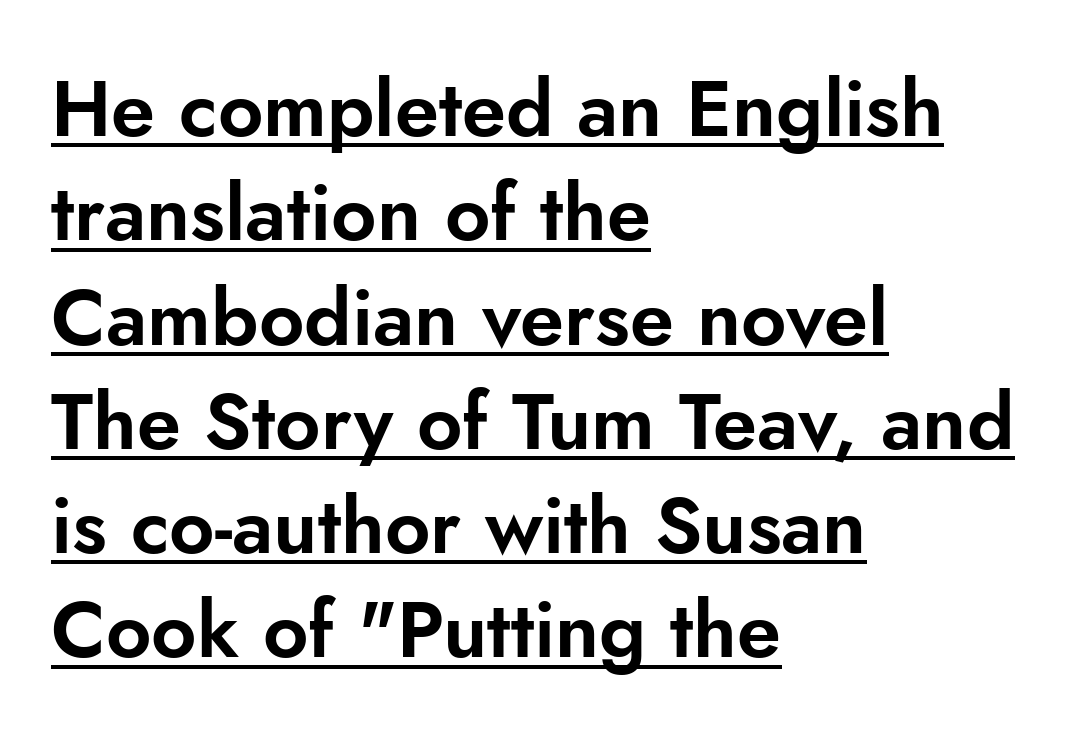
Q: Is the text italic (slanted)? A: No, it is upright.
Q: Is the typeface a serif or a sans-serif typeface? A: Sans-serif.
Q: Is the text underlined? A: Yes.
Q: How is the paragraph aligned? A: Left-aligned.
Q: Is the spacing between letters normal or unusually wide? A: Normal.
Q: Is the spacing between lines tight, normal or loose? A: Normal.
Q: Width (condensed, normal, or wide)? A: Normal.
Q: Stroke contrast? A: Low.
Q: x-height? A: Small.
Q: Monospaced? A: No.
